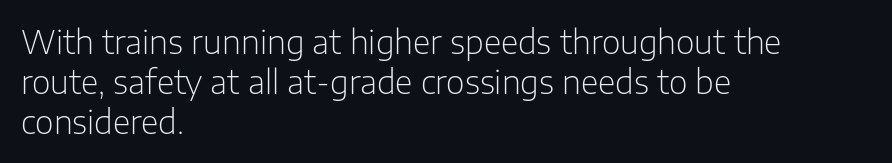
Q: Is the text bold? A: No.
Q: Is the text italic (slanted)? A: No, it is upright.
Q: Is the typeface a serif or a sans-serif typeface? A: Sans-serif.
Q: Is the text underlined? A: No.
Q: How is the paragraph aligned? A: Left-aligned.
Q: Is the spacing between letters normal or unusually wide? A: Normal.
Q: Is the spacing between lines tight, normal or loose? A: Normal.
Q: Width (condensed, normal, or wide)? A: Normal.
Q: Stroke contrast? A: Low.
Q: x-height? A: Medium.
Q: Monospaced? A: No.
